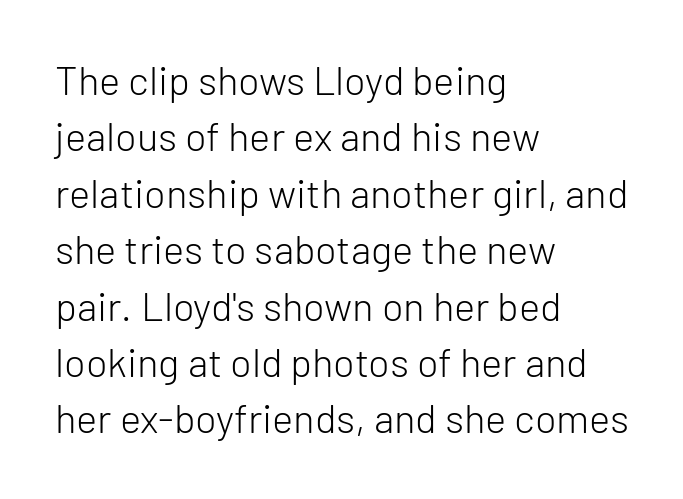
{"serif": "no", "italic": "no", "bold": "no", "weight": "light", "width": "normal", "stroke_contrast": "low", "x_height": "medium", "monospaced": "no", "underline": "no", "align": "left", "line_spacing": "normal", "line_spacing_ratio": 1.41, "letter_spacing": "normal", "letter_spacing_em": 0.0, "glyph_px": 40}
